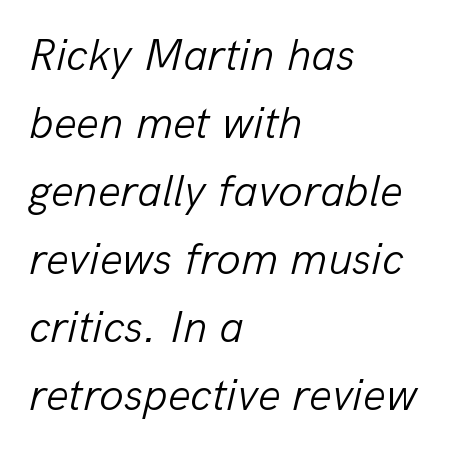
{"italic": "yes", "lean": "right", "slant_degrees": 13, "bold": "no", "weight": "light", "width": "normal", "stroke_contrast": "low", "x_height": "medium", "monospaced": "no", "underline": "no", "align": "left", "line_spacing": "normal", "line_spacing_ratio": 1.51, "letter_spacing": "normal", "letter_spacing_em": 0.0, "glyph_px": 45}
